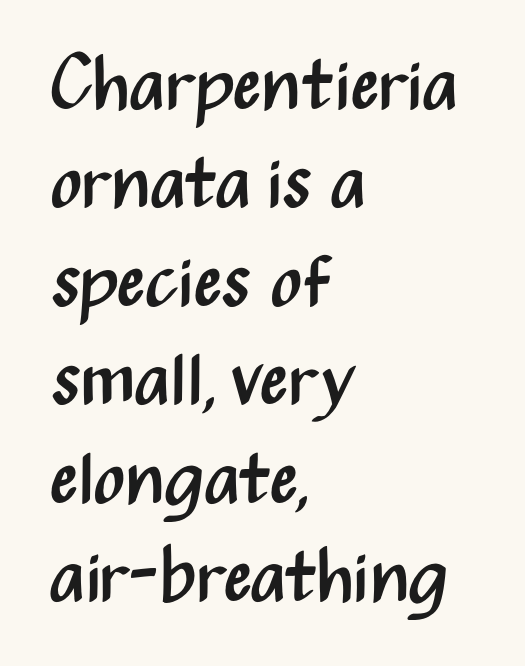
The image shows 74 px regular-weight, condensed sans-serif type, upright; set left-aligned, normal line spacing (1.33x), normal letter spacing, not underlined; medium stroke contrast and a medium x-height.
